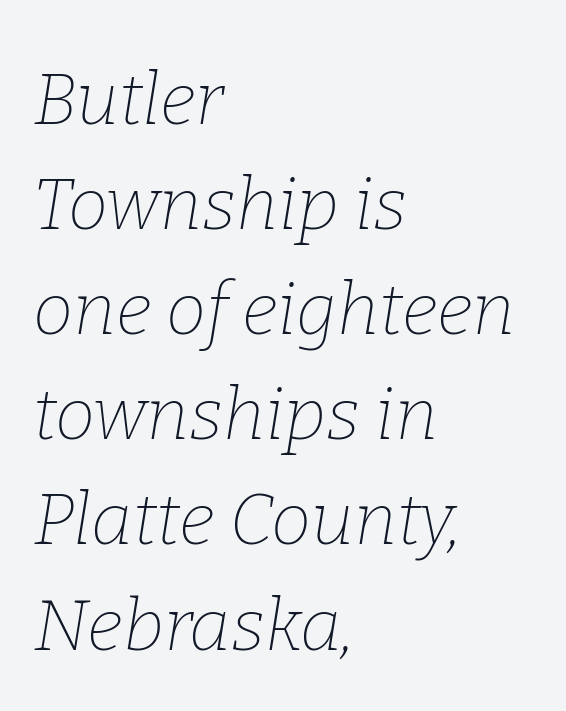
{"serif": "yes", "italic": "yes", "lean": "right", "slant_degrees": 9, "bold": "no", "weight": "thin", "width": "normal", "stroke_contrast": "low", "x_height": "medium", "monospaced": "no", "underline": "no", "align": "left", "line_spacing": "normal", "line_spacing_ratio": 1.46, "letter_spacing": "normal", "letter_spacing_em": 0.0, "glyph_px": 72}
